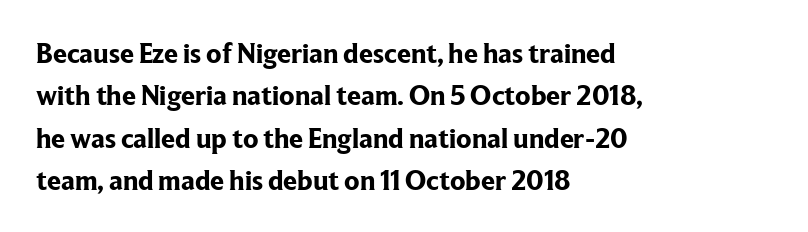
The image shows 28 px bold serif type, upright; set left-aligned, normal line spacing (1.51x), normal letter spacing, not underlined; low stroke contrast and a medium x-height.
